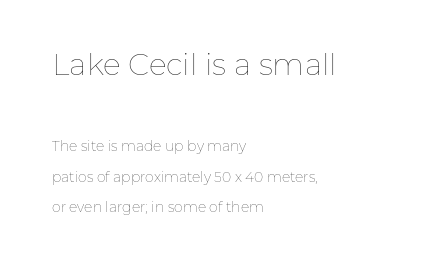
The image shows 30 px thin type, upright; set left-aligned, loose line spacing (2.15x), normal letter spacing, not underlined; the first (top) block is 2.14x larger; low stroke contrast and a medium x-height.
